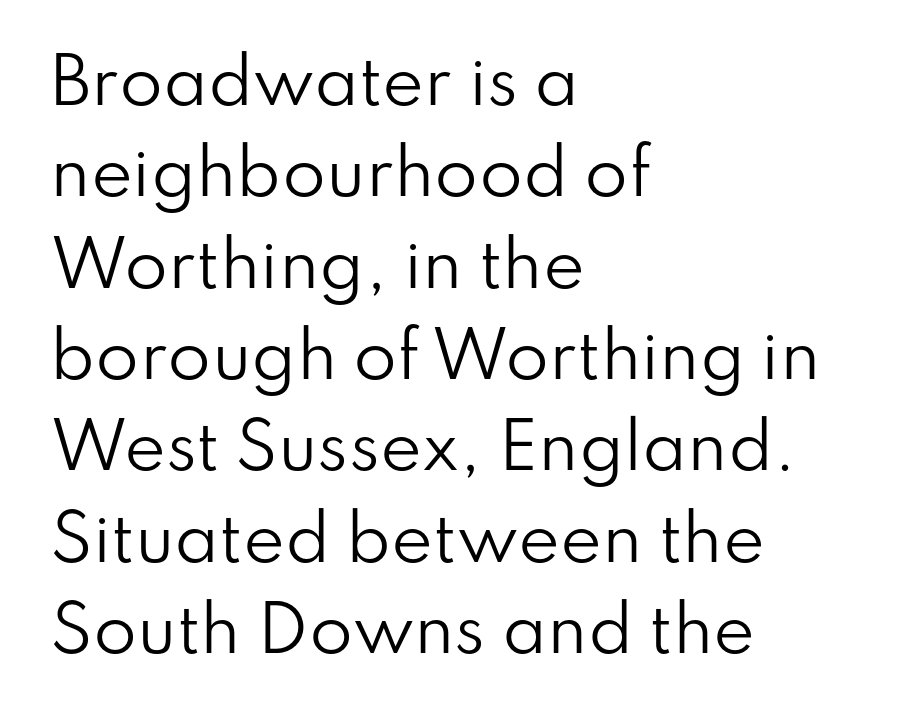
{"serif": "no", "italic": "no", "bold": "no", "weight": "regular", "width": "normal", "stroke_contrast": "low", "x_height": "small", "monospaced": "no", "underline": "no", "align": "left", "line_spacing": "normal", "line_spacing_ratio": 1.45, "letter_spacing": "normal", "letter_spacing_em": 0.0, "glyph_px": 63}
